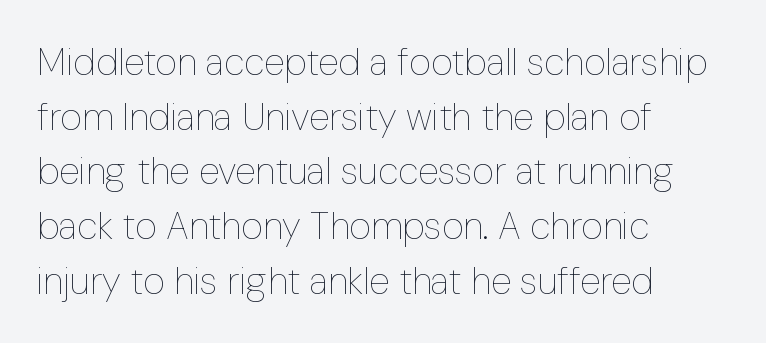
The image shows 38 px thin, condensed type, upright; set left-aligned, normal line spacing (1.44x), normal letter spacing, not underlined; low stroke contrast and a medium x-height.
